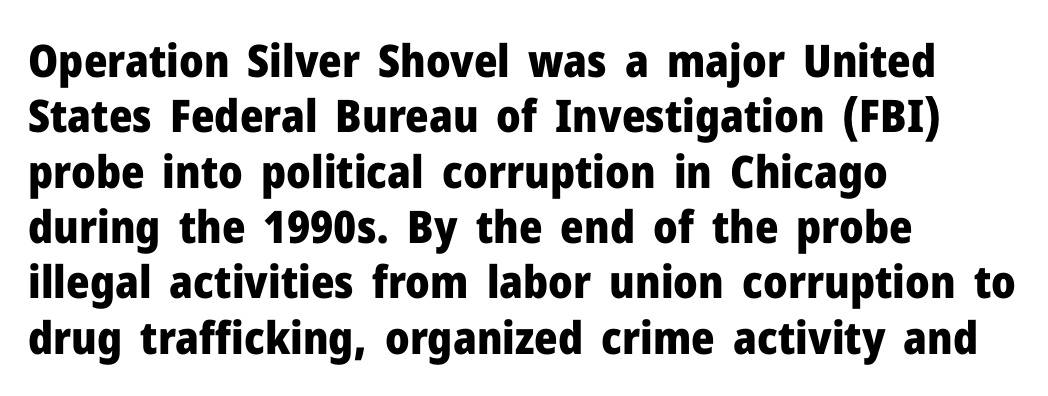
Q: Is the text bold? A: Yes.
Q: Is the text italic (slanted)? A: No, it is upright.
Q: Is the typeface a serif or a sans-serif typeface? A: Sans-serif.
Q: Is the text underlined? A: No.
Q: How is the paragraph aligned? A: Left-aligned.
Q: Is the spacing between letters normal or unusually wide? A: Normal.
Q: Width (condensed, normal, or wide)? A: Normal.
Q: Stroke contrast? A: Low.
Q: x-height? A: Medium.
Q: Monospaced? A: No.
